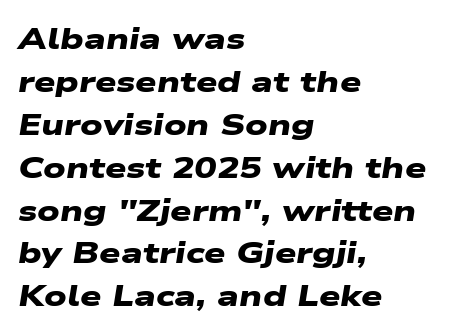
The image shows 30 px heavy, wide sans-serif type; set left-aligned, normal line spacing (1.43x), normal letter spacing, not underlined; low stroke contrast and a medium x-height.
